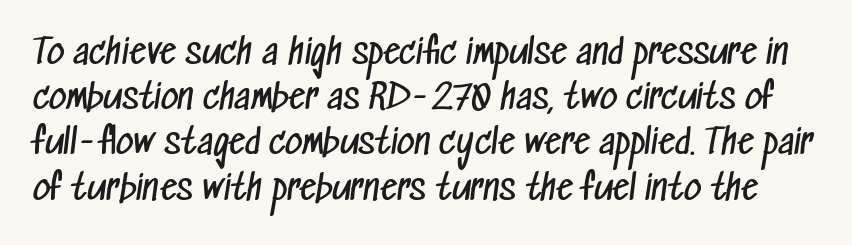
Line spacing here is normal. You could call the tracking neutral — neither tight nor loose. Underlining? Definitely not there. Font category for this specimen: sans-serif. The rendering uses natural spacing where letterforms have individual widths.
